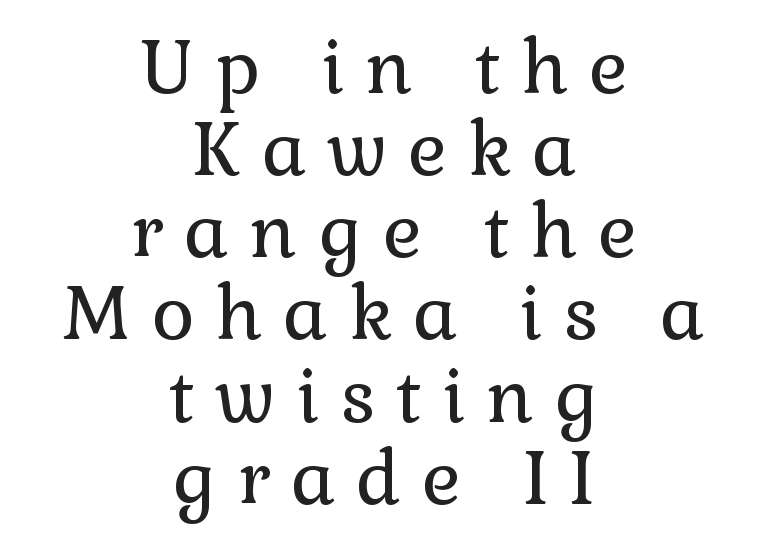
{"serif": "yes", "italic": "no", "bold": "no", "weight": "regular", "width": "normal", "x_height": "medium", "monospaced": "no", "underline": "no", "align": "center", "line_spacing": "tight", "line_spacing_ratio": 1.11, "letter_spacing": "wide", "letter_spacing_em": 0.28, "glyph_px": 74}
